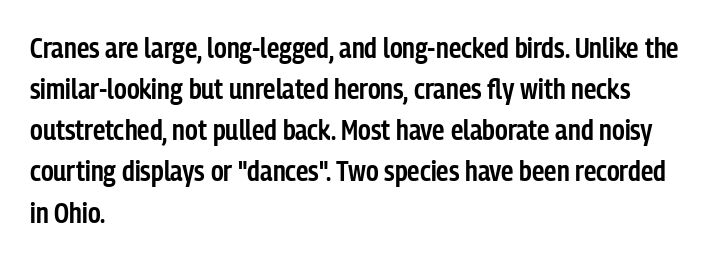
The image shows 28 px semibold, condensed sans-serif type, upright; set left-aligned, normal line spacing (1.47x), normal letter spacing, not underlined; low stroke contrast and a medium x-height.
